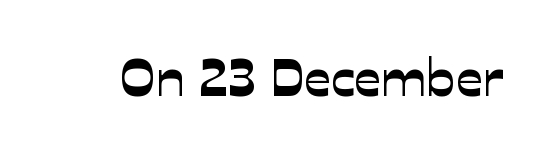
{"serif": "no", "width": "normal", "stroke_contrast": "low", "x_height": "medium", "monospaced": "no", "underline": "no", "letter_spacing": "normal", "letter_spacing_em": 0.0, "glyph_px": 53}
